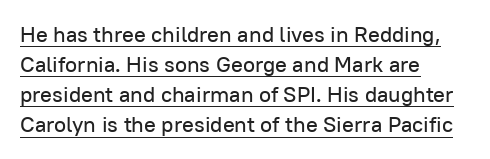
Q: Is the text italic (slanted)? A: No, it is upright.
Q: Is the text underlined? A: Yes.
Q: How is the paragraph aligned? A: Left-aligned.
Q: Is the spacing between letters normal or unusually wide? A: Normal.
Q: Is the spacing between lines tight, normal or loose? A: Normal.
